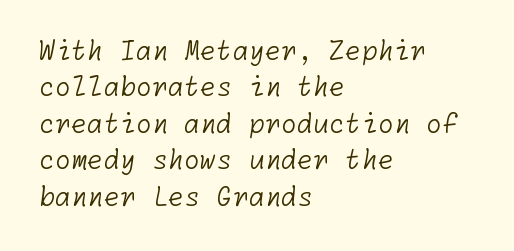
{"bold": "no", "underline": "no", "align": "left", "line_spacing": "normal", "line_spacing_ratio": 1.4, "letter_spacing": "normal", "letter_spacing_em": 0.0, "glyph_px": 26}
